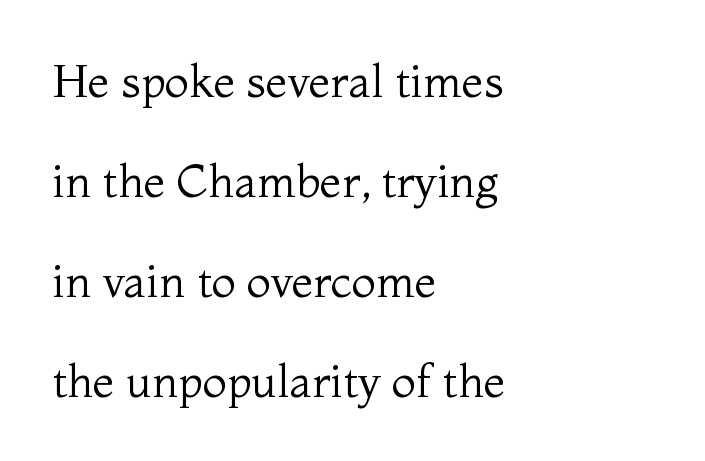
Quick note: not italic, upright. Looks like regular typesetting: each glyph gets only the width it needs. Reading down the column, the eye jumps a long way to each next line. Tracking here is standard; glyphs follow each other at the usual distance. The cut favours lightness, reaching ordinary text weight at its darkest. You can tell from the footed stems that serif type was used.
